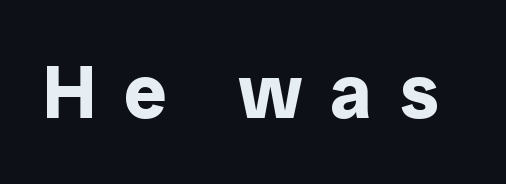
{"serif": "no", "italic": "no", "bold": "yes", "weight": "bold", "width": "normal", "stroke_contrast": "low", "x_height": "medium", "monospaced": "no", "underline": "no", "letter_spacing": "wide", "letter_spacing_em": 0.37, "glyph_px": 76}
